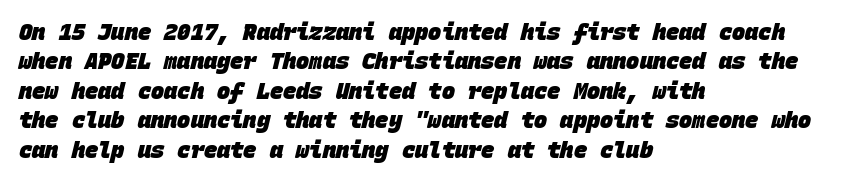
The image shows 22 px bold type; set left-aligned, normal line spacing (1.34x), normal letter spacing, not underlined.
